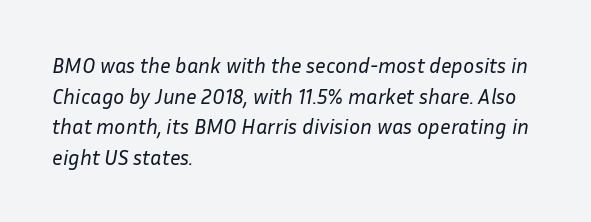
If you drew a ruler down the left edge, every line would touch it. Standard letterfit; no display-style spreading of the glyphs. The passage shown is not underscored anywhere. The lines sit at an ordinary, default distance from one another. Yep, that's italic — everything's leaning. Unbolded letterforms with no extra heft.
